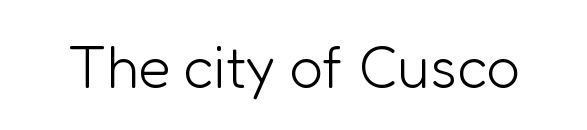
{"serif": "no", "italic": "no", "bold": "no", "weight": "light", "width": "normal", "stroke_contrast": "low", "x_height": "medium", "monospaced": "no", "underline": "no", "letter_spacing": "normal", "letter_spacing_em": 0.0, "glyph_px": 59}
